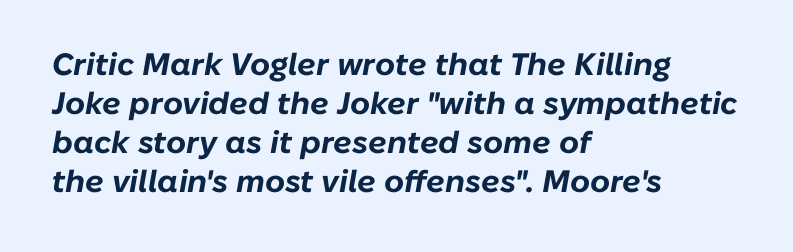
{"italic": "yes", "lean": "right", "slant_degrees": 10, "bold": "yes", "weight": "bold", "width": "normal", "stroke_contrast": "low", "x_height": "medium", "monospaced": "no", "underline": "no", "align": "left", "line_spacing": "normal", "line_spacing_ratio": 1.26, "letter_spacing": "normal", "letter_spacing_em": 0.0, "glyph_px": 31}
